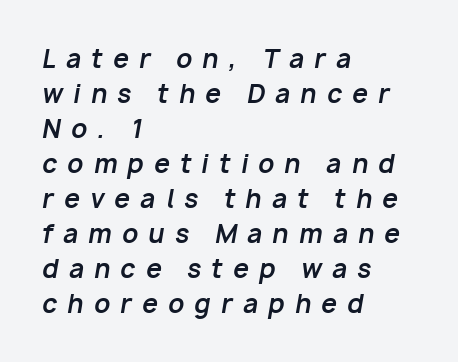
{"italic": "yes", "lean": "right", "slant_degrees": 10, "bold": "yes", "underline": "no", "align": "left", "line_spacing": "normal", "line_spacing_ratio": 1.4, "letter_spacing": "wide", "letter_spacing_em": 0.41, "glyph_px": 25}
